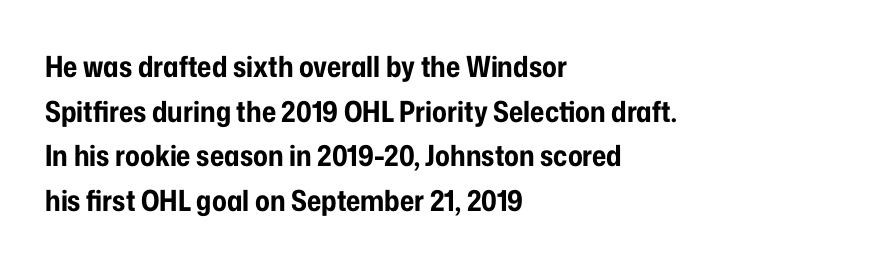
Successive baselines arrive at the customary interval. Each word holds together tightly as a unit, with standard inter-letter gaps. The paragraph shown leans on its left margin. Serif or sans? Sans — the stroke terminals are bare.
